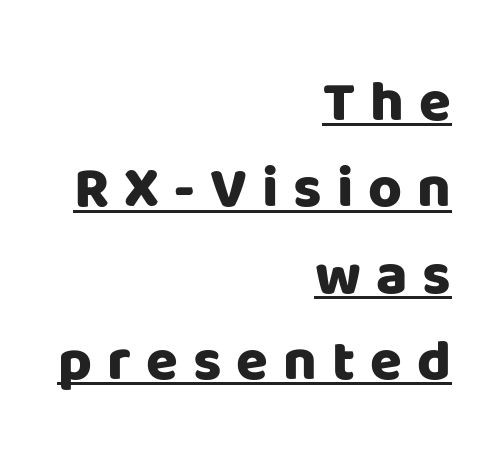
If you drew a ruler down the right edge, every line would touch it. Proportional: the letters do not fall into vertical columns. These lines are composed in type without serifs. Baseline-to-baseline distance is the conventional proportion of letter height. Like a heading marked for emphasis, these lines bear an underscore.
